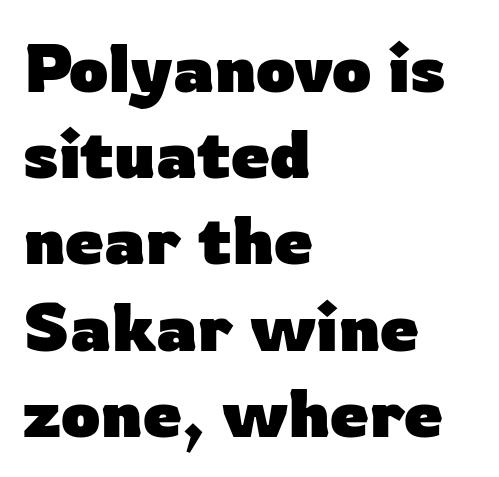
Q: Is the text bold? A: Yes.
Q: Is the text italic (slanted)? A: No, it is upright.
Q: Is the typeface a serif or a sans-serif typeface? A: Sans-serif.
Q: Is the text underlined? A: No.
Q: How is the paragraph aligned? A: Left-aligned.
Q: Is the spacing between letters normal or unusually wide? A: Normal.
Q: Is the spacing between lines tight, normal or loose? A: Normal.
Q: Width (condensed, normal, or wide)? A: Normal.
Q: Stroke contrast? A: Low.
Q: x-height? A: Medium.
Q: Monospaced? A: No.
